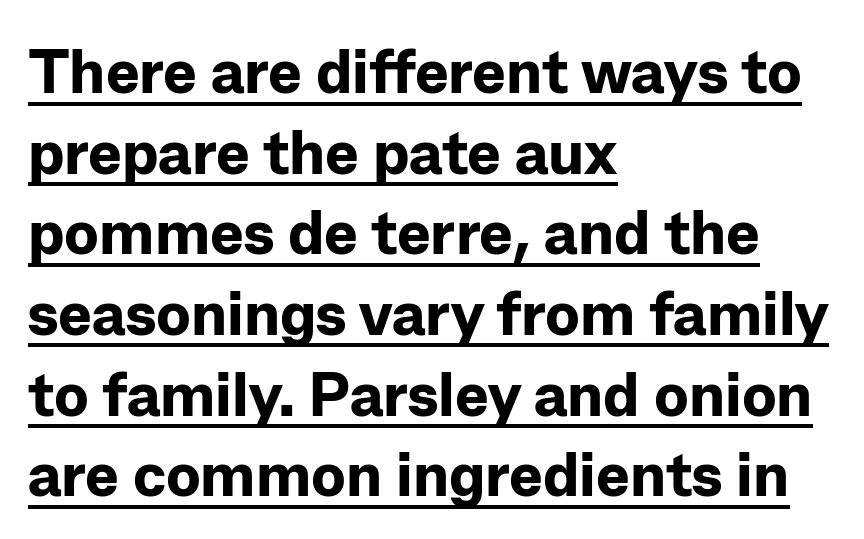
Q: Is the text bold? A: Yes.
Q: Is the text italic (slanted)? A: No, it is upright.
Q: Is the typeface a serif or a sans-serif typeface? A: Sans-serif.
Q: Is the text underlined? A: Yes.
Q: How is the paragraph aligned? A: Left-aligned.
Q: Is the spacing between letters normal or unusually wide? A: Normal.
Q: Is the spacing between lines tight, normal or loose? A: Normal.
Q: Width (condensed, normal, or wide)? A: Normal.
Q: Stroke contrast? A: Low.
Q: x-height? A: Medium.
Q: Monospaced? A: No.
